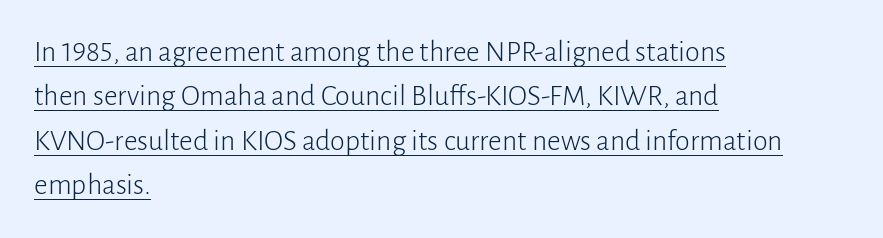
Line beginnings align vertically; line endings do not. Font category for this specimen: sans-serif. If you drew a line through each stem, it would be perfectly vertical. The rendering uses natural spacing where letterforms have individual widths. Every word sits above its own underline.
